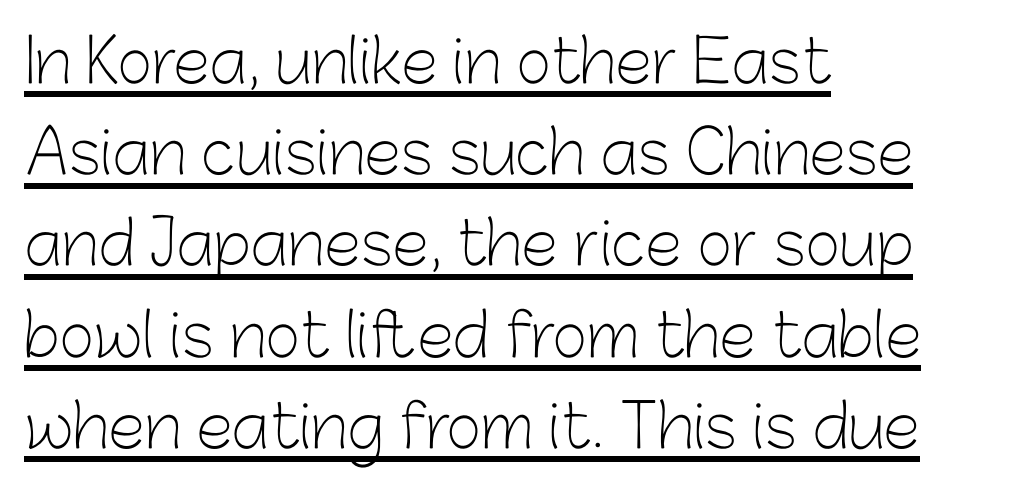
Q: Is the text bold? A: No.
Q: Is the text italic (slanted)? A: No, it is upright.
Q: Is the typeface a serif or a sans-serif typeface? A: Sans-serif.
Q: Is the text underlined? A: Yes.
Q: How is the paragraph aligned? A: Left-aligned.
Q: Is the spacing between letters normal or unusually wide? A: Normal.
Q: Is the spacing between lines tight, normal or loose? A: Normal.
Q: Width (condensed, normal, or wide)? A: Normal.
Q: Stroke contrast? A: Low.
Q: x-height? A: Medium.
Q: Monospaced? A: No.
